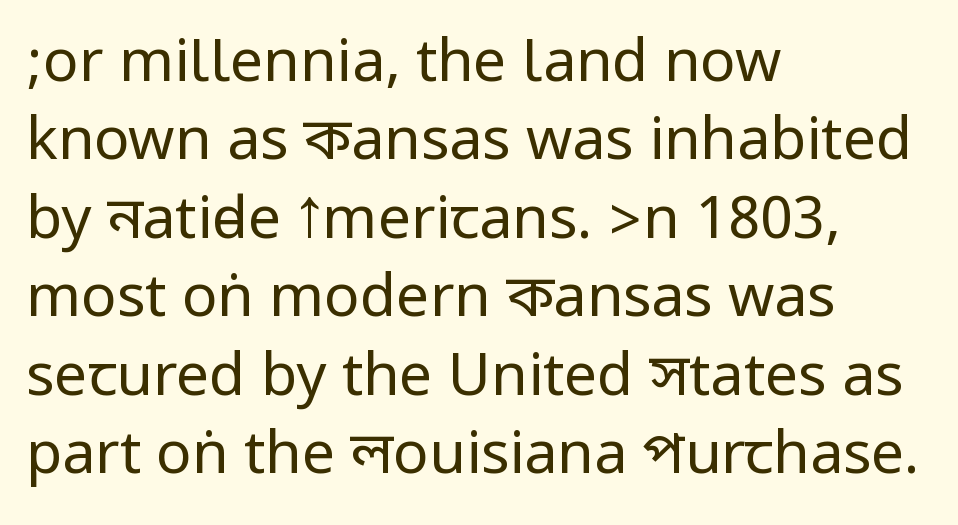
{"serif": "no", "italic": "no", "bold": "no", "weight": "regular", "width": "condensed", "stroke_contrast": "low", "underline": "no", "align": "left", "line_spacing": "normal", "line_spacing_ratio": 1.33, "letter_spacing": "normal", "letter_spacing_em": 0.0, "glyph_px": 59}
